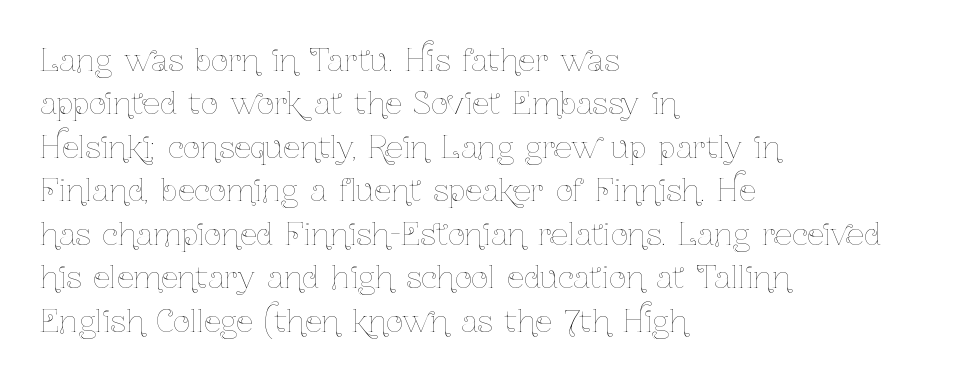
{"italic": "no", "bold": "no", "weight": "thin", "width": "condensed", "stroke_contrast": "low", "x_height": "medium", "monospaced": "no", "underline": "no", "align": "left", "line_spacing": "normal", "line_spacing_ratio": 1.45, "letter_spacing": "normal", "letter_spacing_em": 0.0, "glyph_px": 30}
